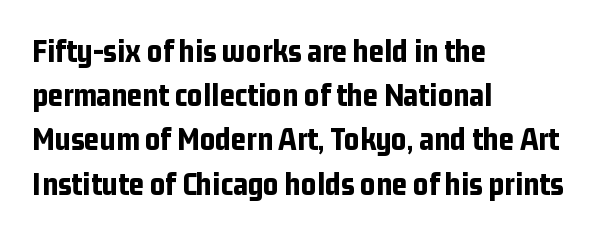
{"serif": "no", "italic": "no", "bold": "yes", "weight": "bold", "width": "condensed", "stroke_contrast": "low", "x_height": "medium", "monospaced": "no", "underline": "no", "align": "left", "line_spacing": "normal", "line_spacing_ratio": 1.34, "letter_spacing": "normal", "letter_spacing_em": 0.0, "glyph_px": 33}
